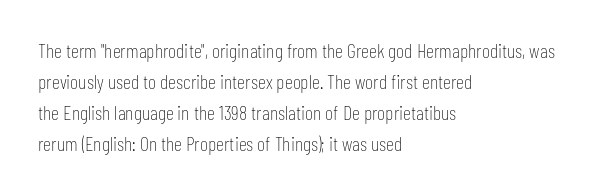
Q: Is the text bold? A: No.
Q: Is the text italic (slanted)? A: No, it is upright.
Q: Is the text underlined? A: No.
Q: How is the paragraph aligned? A: Left-aligned.
Q: Is the spacing between letters normal or unusually wide? A: Normal.
Q: Is the spacing between lines tight, normal or loose? A: Normal.
